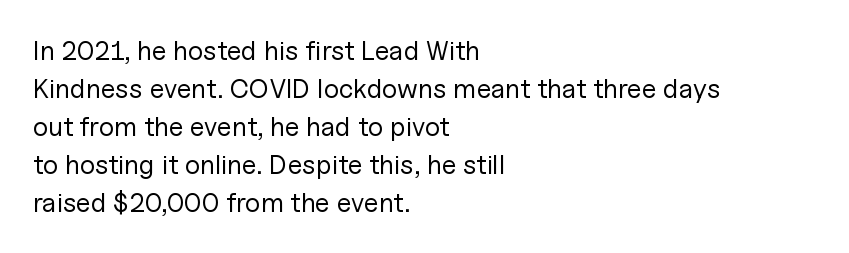
The designer left line spacing at the default. A classic flush-left, rag-right setting is used for this passage. The font sits on the lighter half of the weight spectrum, regular included. The letters stand straight up with perfectly vertical stems. No word sits above an underline.
